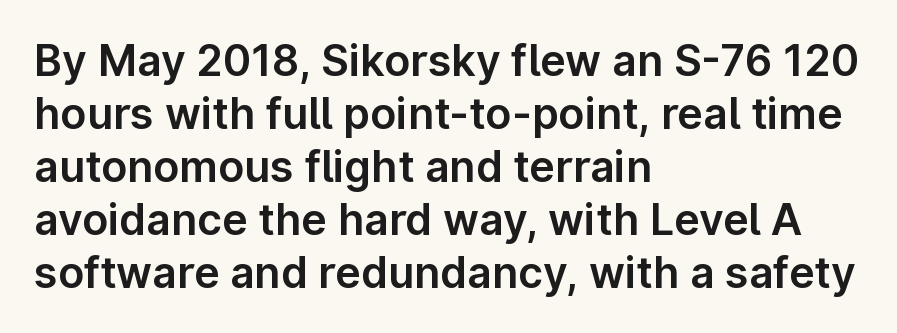
{"serif": "no", "italic": "no", "width": "normal", "stroke_contrast": "low", "x_height": "medium", "monospaced": "no", "underline": "no", "align": "left", "line_spacing_ratio": 1.23, "letter_spacing": "normal", "letter_spacing_em": 0.0, "glyph_px": 43}
